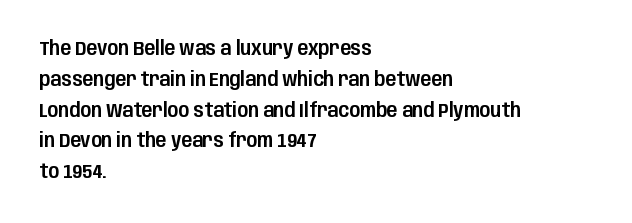
The image shows 20 px text type, upright; set left-aligned, normal line spacing (1.54x), normal letter spacing, not underlined.
